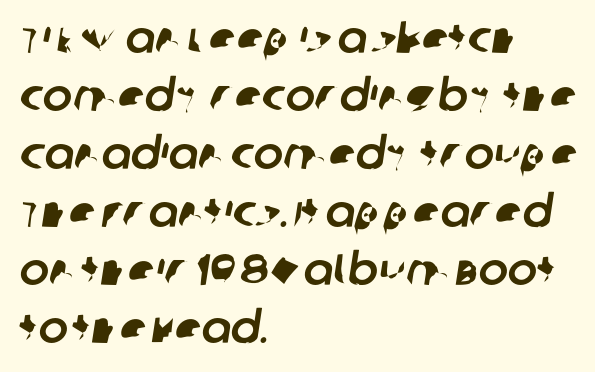
{"serif": "no", "width": "normal", "stroke_contrast": "low", "x_height": "large", "monospaced": "no", "underline": "no", "align": "left", "line_spacing": "normal", "line_spacing_ratio": 1.32, "letter_spacing": "normal", "letter_spacing_em": 0.0, "glyph_px": 44}
